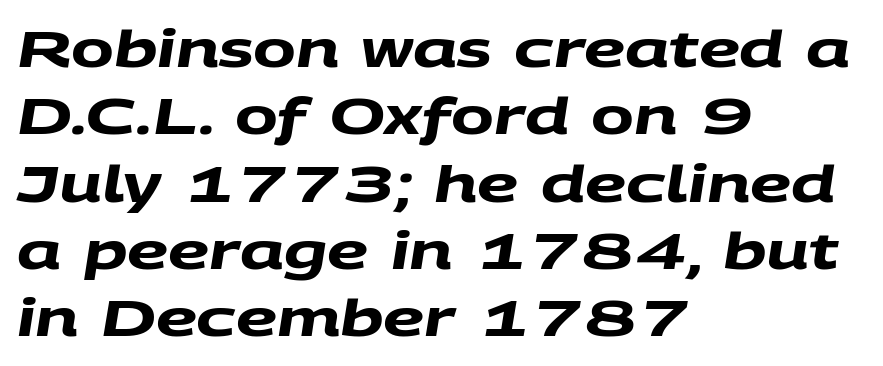
Q: Is the text bold? A: Yes.
Q: Is the typeface a serif or a sans-serif typeface? A: Sans-serif.
Q: Is the text underlined? A: No.
Q: How is the paragraph aligned? A: Left-aligned.
Q: Is the spacing between letters normal or unusually wide? A: Normal.
Q: Is the spacing between lines tight, normal or loose? A: Normal.
Q: Width (condensed, normal, or wide)? A: Wide.
Q: Stroke contrast? A: Medium.
Q: x-height? A: Large.
Q: Monospaced? A: No.
